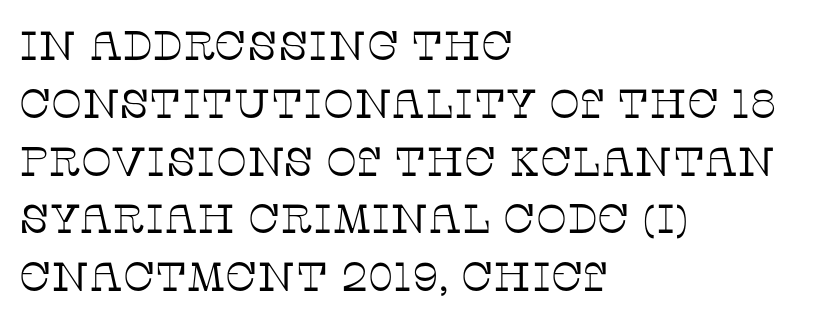
{"serif": "yes", "italic": "no", "bold": "no", "weight": "thin", "width": "normal", "stroke_contrast": "low", "x_height": "large", "monospaced": "no", "underline": "no", "align": "left", "line_spacing": "normal", "line_spacing_ratio": 1.41, "letter_spacing": "normal", "letter_spacing_em": 0.0, "glyph_px": 41}
